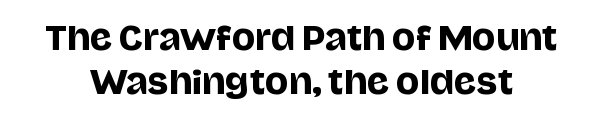
{"serif": "no", "italic": "no", "width": "normal", "stroke_contrast": "low", "x_height": "large", "monospaced": "no", "underline": "no", "line_spacing": "normal", "line_spacing_ratio": 1.41, "letter_spacing": "normal", "letter_spacing_em": 0.0, "glyph_px": 31}
